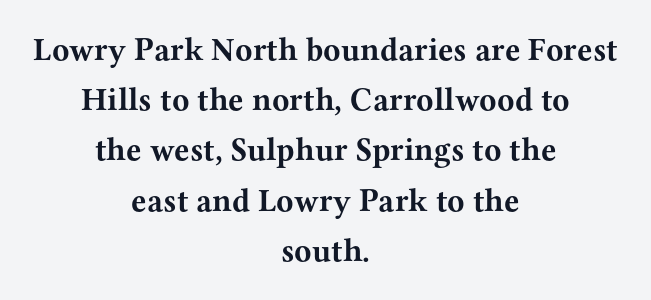
Q: Is the text bold? A: Yes.
Q: Is the text italic (slanted)? A: No, it is upright.
Q: Is the typeface a serif or a sans-serif typeface? A: Serif.
Q: Is the text underlined? A: No.
Q: How is the paragraph aligned? A: Centered.
Q: Is the spacing between letters normal or unusually wide? A: Normal.
Q: Is the spacing between lines tight, normal or loose? A: Normal.
Q: Width (condensed, normal, or wide)? A: Wide.
Q: Stroke contrast? A: Medium.
Q: x-height? A: Medium.
Q: Monospaced? A: No.
